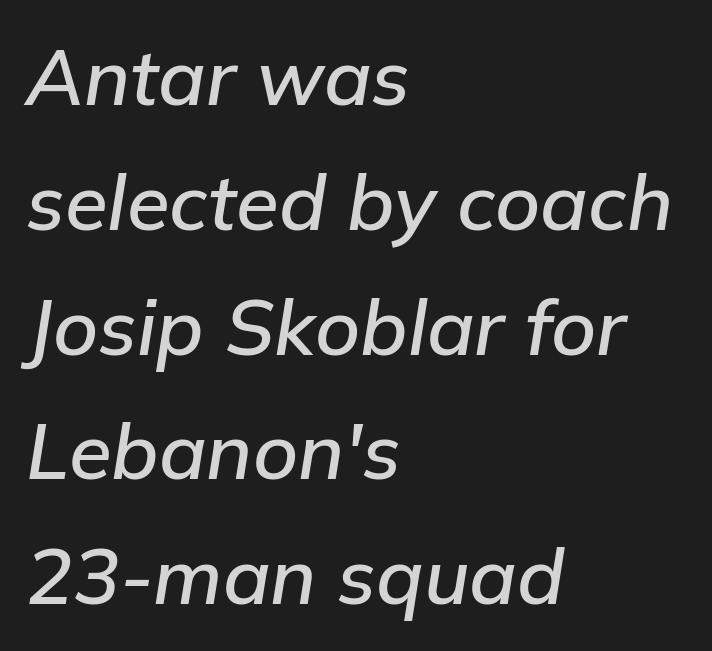
{"italic": "yes", "lean": "right", "slant_degrees": 9, "width": "normal", "stroke_contrast": "low", "x_height": "medium", "monospaced": "no", "underline": "no", "align": "left", "line_spacing": "normal", "line_spacing_ratio": 1.6, "letter_spacing": "normal", "letter_spacing_em": 0.0, "glyph_px": 78}
